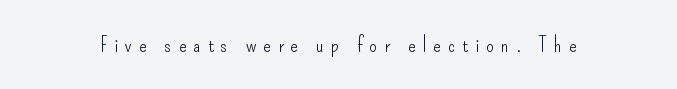
The image shows 22 px text type, upright; set unusually wide letter spacing (+0.32 em), not underlined.
